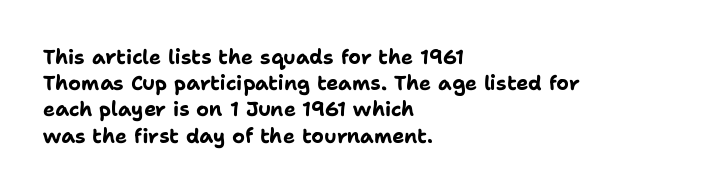
The image shows 20 px bold type, upright; set left-aligned, normal line spacing (1.31x), normal letter spacing, not underlined.
